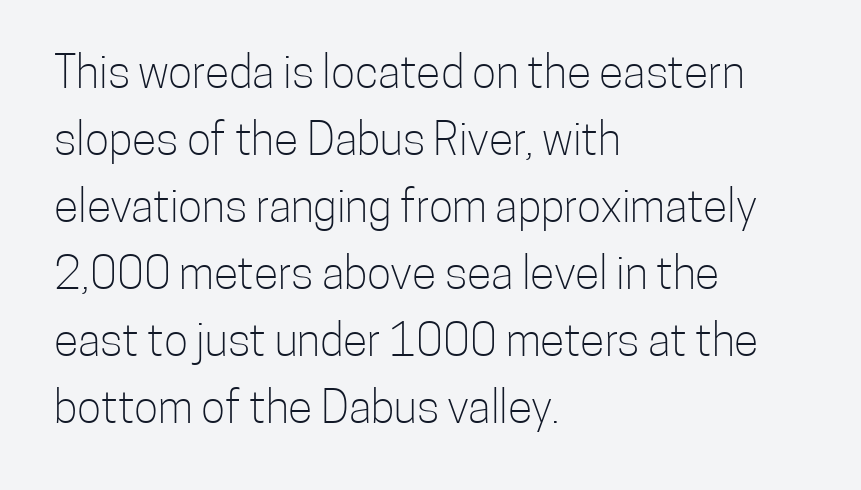
Q: Is the text bold? A: No.
Q: Is the text italic (slanted)? A: No, it is upright.
Q: Is the typeface a serif or a sans-serif typeface? A: Sans-serif.
Q: Is the text underlined? A: No.
Q: How is the paragraph aligned? A: Left-aligned.
Q: Is the spacing between letters normal or unusually wide? A: Normal.
Q: Is the spacing between lines tight, normal or loose? A: Normal.
Q: Width (condensed, normal, or wide)? A: Condensed.
Q: Stroke contrast? A: Low.
Q: x-height? A: Medium.
Q: Monospaced? A: No.
